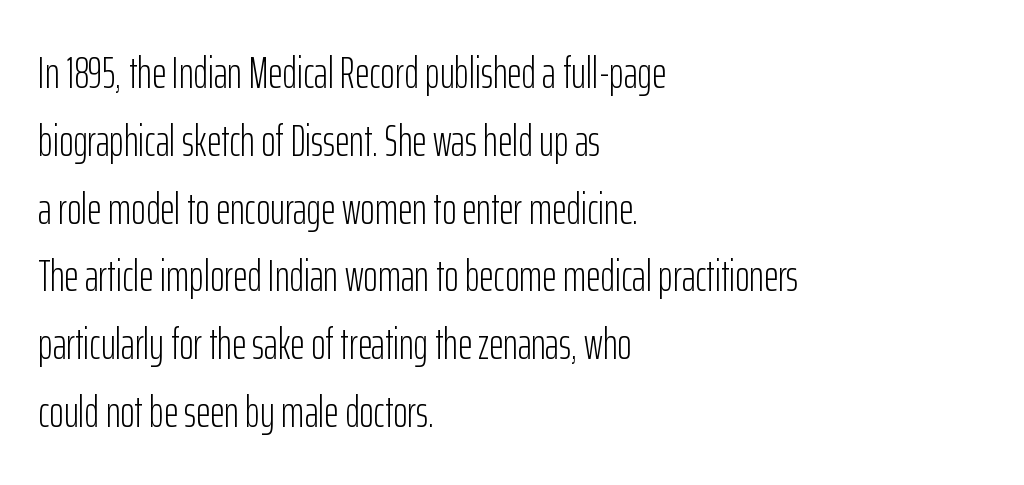
Q: Is the text bold? A: No.
Q: Is the text italic (slanted)? A: No, it is upright.
Q: Is the typeface a serif or a sans-serif typeface? A: Sans-serif.
Q: Is the text underlined? A: No.
Q: How is the paragraph aligned? A: Left-aligned.
Q: Is the spacing between letters normal or unusually wide? A: Normal.
Q: Is the spacing between lines tight, normal or loose? A: Normal.
Q: Width (condensed, normal, or wide)? A: Condensed.
Q: Stroke contrast? A: Low.
Q: x-height? A: Medium.
Q: Monospaced? A: No.
